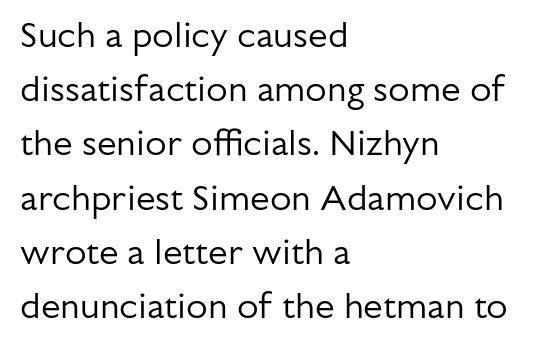
Q: Is the text bold? A: No.
Q: Is the text italic (slanted)? A: No, it is upright.
Q: Is the typeface a serif or a sans-serif typeface? A: Sans-serif.
Q: Is the text underlined? A: No.
Q: How is the paragraph aligned? A: Left-aligned.
Q: Is the spacing between letters normal or unusually wide? A: Normal.
Q: Is the spacing between lines tight, normal or loose? A: Normal.
Q: Width (condensed, normal, or wide)? A: Normal.
Q: Stroke contrast? A: Low.
Q: x-height? A: Medium.
Q: Monospaced? A: No.
